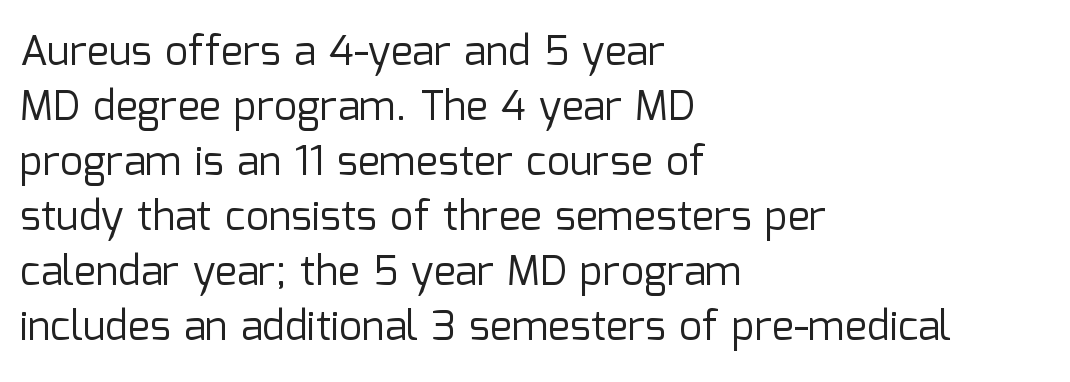
The image shows 41 px regular-weight sans-serif type, upright; set left-aligned, normal line spacing (1.34x), normal letter spacing, not underlined; low stroke contrast and a medium x-height.
